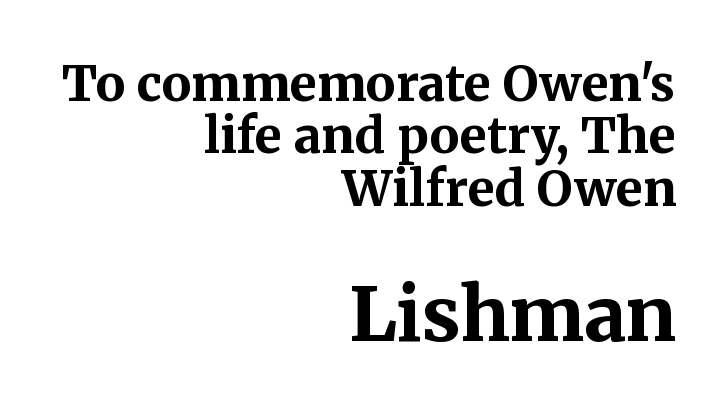
Q: Is the text bold? A: Yes.
Q: Is the text italic (slanted)? A: No, it is upright.
Q: Is the typeface a serif or a sans-serif typeface? A: Serif.
Q: Is the text underlined? A: No.
Q: How is the paragraph aligned? A: Right-aligned.
Q: Is the spacing between letters normal or unusually wide? A: Normal.
Q: Is the spacing between lines tight, normal or loose? A: Tight.
Q: Which block of text is set in a larger size, the first (top) or the second (bottom)? A: The second (bottom) one.
Q: Width (condensed, normal, or wide)? A: Normal.
Q: Stroke contrast? A: Medium.
Q: x-height? A: Medium.
Q: Monospaced? A: No.
